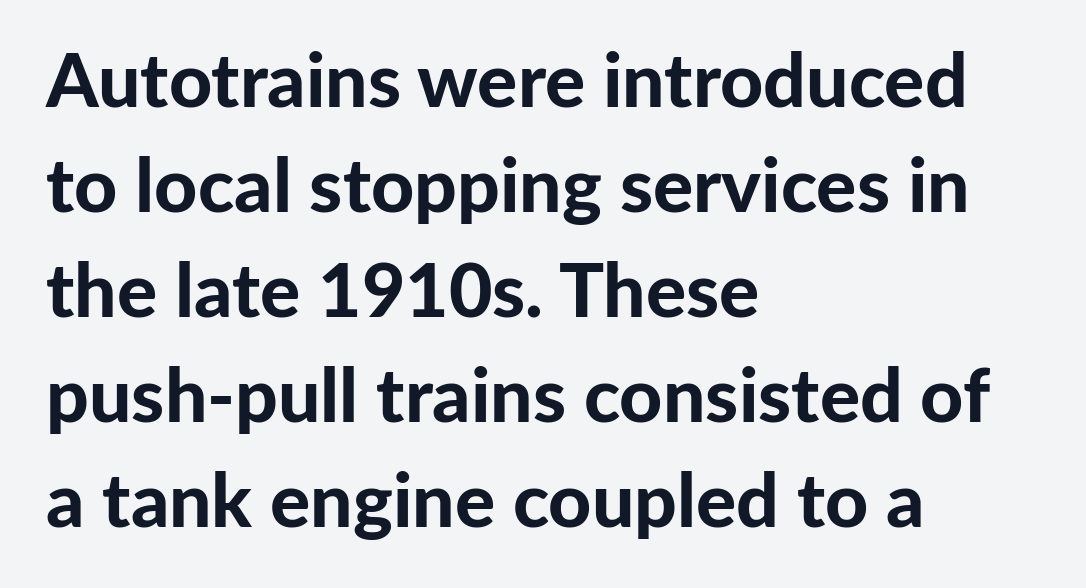
One-word summary of the alignment: left. The typesetting leans heavy: a genuine bold. You can tell it's not italic because the verticals are truly vertical. Observe the ordinary spacing: letters are neighbours, not strangers.
